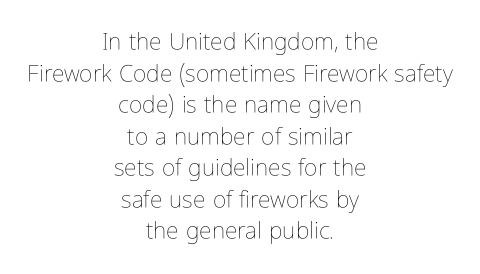
Is this a heavy cut? Hardly; it is regular or lighter. A centered setting, common on invitations and titles, is used for this passage. The specimen omits any rule beneath the text block's lines. The lettering holds an erect, upright posture throughout. Regarding leading, the lines here are spaced in the standard way.
